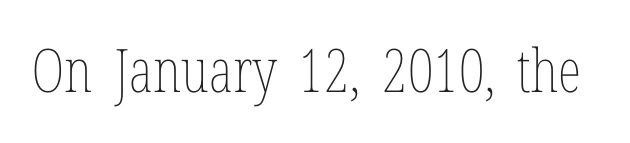
Counters stay open thanks to moderate or lighter strokes. The face used here is rendered with its standard letterfit. No italicization has been applied; the sample stays upright. Looks like regular typesetting: each glyph gets only the width it needs.
